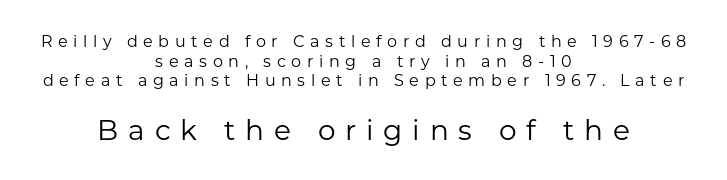
The characters display no serif detailing; their extremities are plain. Think standard paragraph weight, or any step lighter than that. A typesetter would call this proportional, since set widths differ per character. Just letters on the line, the space beneath them empty. The second block has been scaled up relative to the first.
